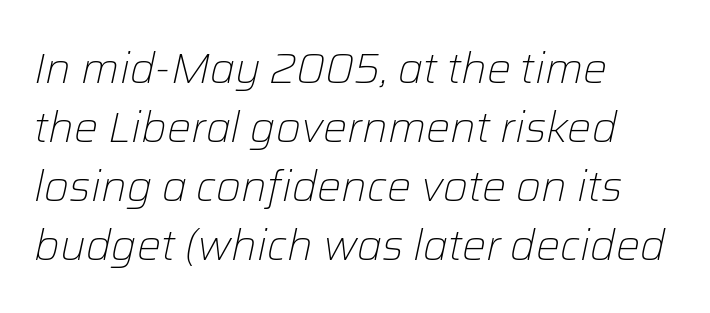
The image shows 43 px light type, italic (leaning right); set left-aligned, normal line spacing (1.37x), normal letter spacing, not underlined; low stroke contrast and a medium x-height.
